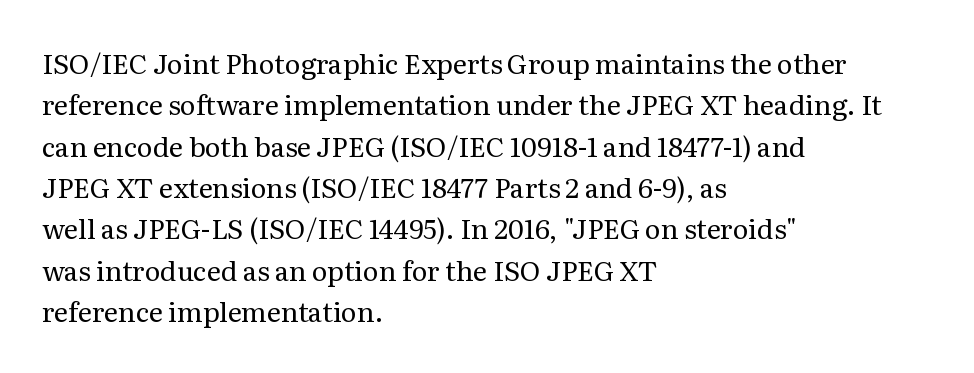
{"italic": "no", "bold": "no", "underline": "no", "align": "left", "line_spacing": "normal", "line_spacing_ratio": 1.53, "letter_spacing": "normal", "letter_spacing_em": 0.0, "glyph_px": 27}
